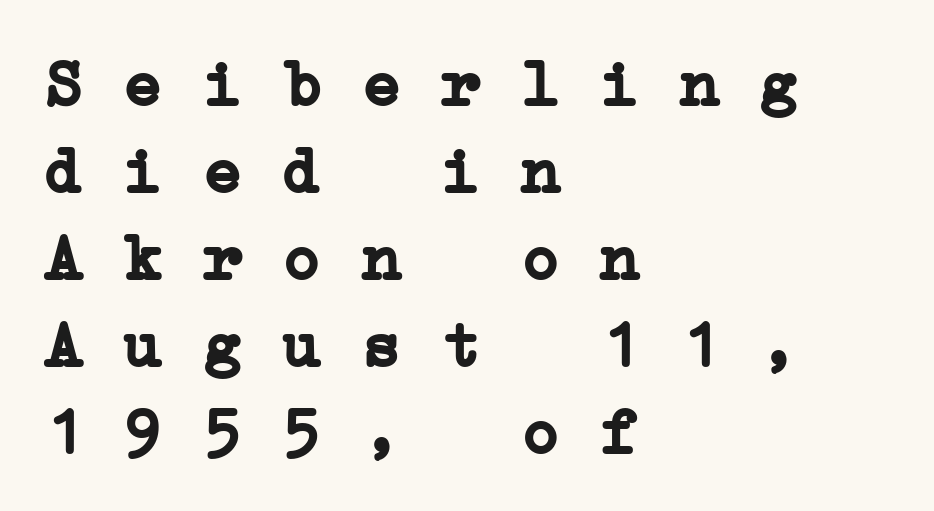
Summary of vertical rhythm: regular, with standard interline spacing. Beneath every word, the page is bare. The letters march in equal steps, a hallmark of fixed-pitch type. Check where the strokes stop: tiny serifs finish them off.
